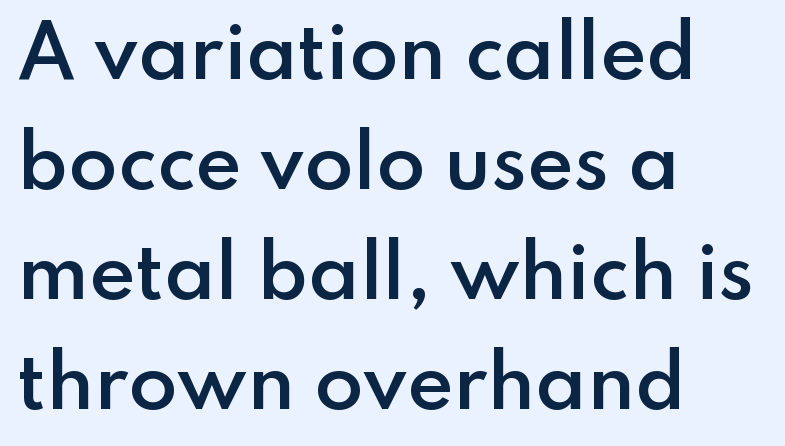
The image shows 71 px semibold sans-serif type, upright; set left-aligned, normal line spacing (1.55x), normal letter spacing, not underlined; low stroke contrast and a small x-height.
